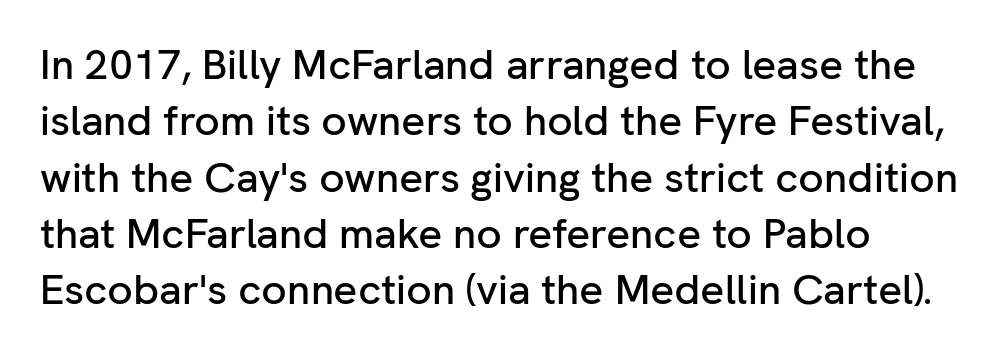
{"serif": "no", "italic": "no", "width": "normal", "stroke_contrast": "low", "x_height": "medium", "monospaced": "no", "underline": "no", "align": "left", "line_spacing": "normal", "line_spacing_ratio": 1.34, "letter_spacing": "normal", "letter_spacing_em": 0.0, "glyph_px": 42}
